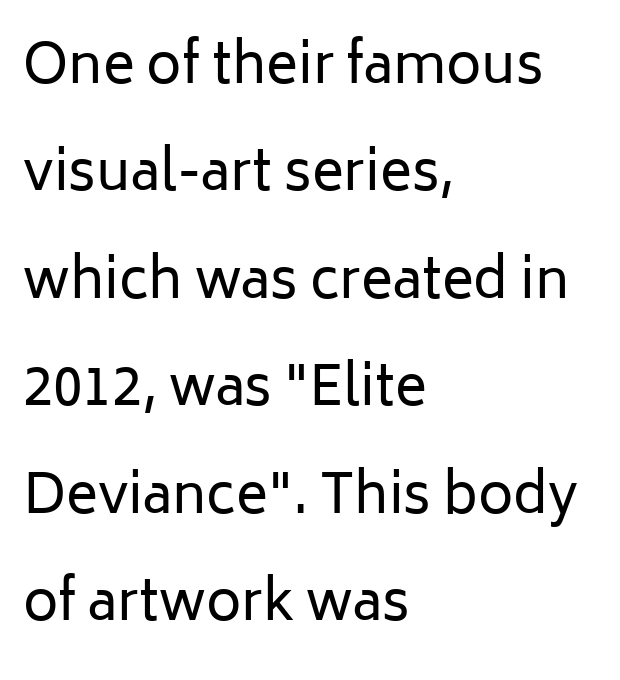
The image shows 54 px regular-weight sans-serif type, upright; set left-aligned, loose line spacing (1.99x), normal letter spacing, not underlined; low stroke contrast and a medium x-height.
